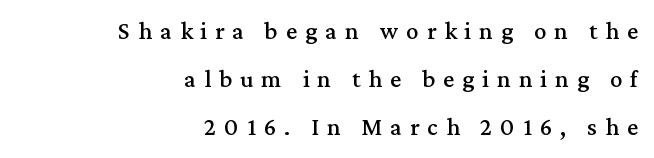
Visually the block forms a straight wall on the right and a jagged coastline on the left. Here the glyphs are tracked loosely, breaking word shapes into spaced letters. These lines were composed using upright roman letters. The baseline area is clear.
